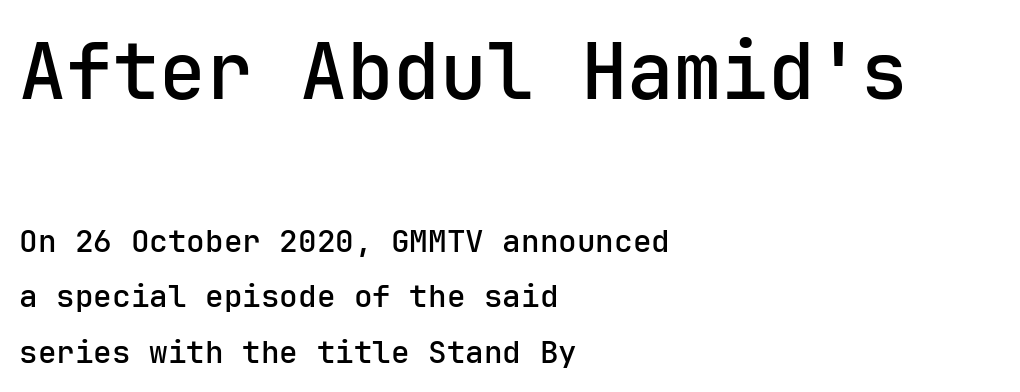
Q: Is the text bold? A: Semi-bold.
Q: Is the text italic (slanted)? A: No, it is upright.
Q: Is the typeface a serif or a sans-serif typeface? A: Sans-serif.
Q: Is the text underlined? A: No.
Q: How is the paragraph aligned? A: Left-aligned.
Q: Is the spacing between letters normal or unusually wide? A: Normal.
Q: Which block of text is set in a larger size, the first (top) or the second (bottom)? A: The first (top) one.
Q: Width (condensed, normal, or wide)? A: Normal.
Q: Stroke contrast? A: Low.
Q: x-height? A: Medium.
